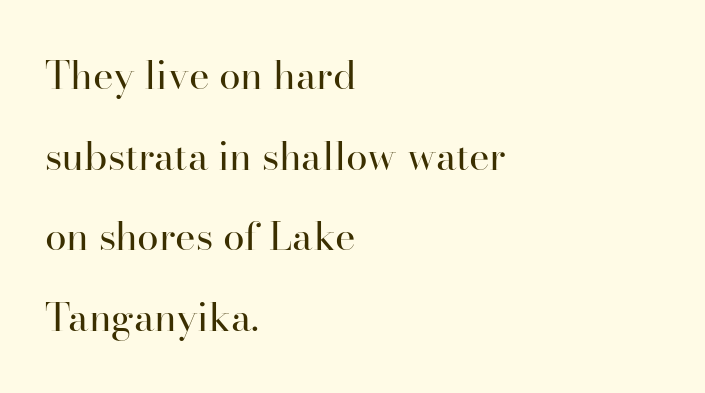
{"serif": "yes", "italic": "no", "bold": "no", "weight": "regular", "width": "normal", "stroke_contrast": "high", "x_height": "small", "monospaced": "no", "underline": "no", "align": "left", "line_spacing": "loose", "line_spacing_ratio": 2.07, "letter_spacing": "normal", "letter_spacing_em": 0.0, "glyph_px": 39}
